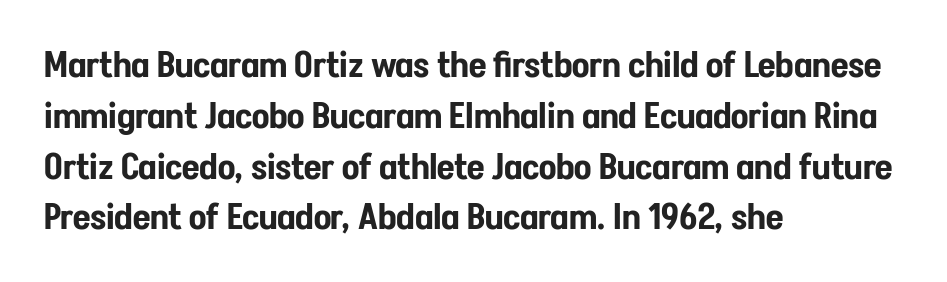
Q: Is the text italic (slanted)? A: No, it is upright.
Q: Is the typeface a serif or a sans-serif typeface? A: Sans-serif.
Q: Is the text underlined? A: No.
Q: How is the paragraph aligned? A: Left-aligned.
Q: Is the spacing between letters normal or unusually wide? A: Normal.
Q: Is the spacing between lines tight, normal or loose? A: Normal.
Q: Width (condensed, normal, or wide)? A: Condensed.
Q: Stroke contrast? A: Low.
Q: x-height? A: Medium.
Q: Monospaced? A: No.
